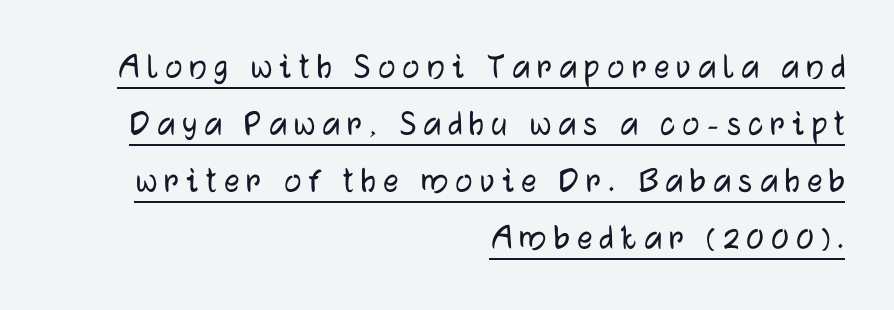
Spacing verdict: proportional, widths tailored to each character. The setting favours the right margin, as signatures and pull-quotes sometimes do. Decoration check: the copy is underlined. The glyphs in this specimen are sans serif. Unlike italic type, these characters show no tilt at all. Reading down the column, the eye jumps a familiar distance to each next line.
